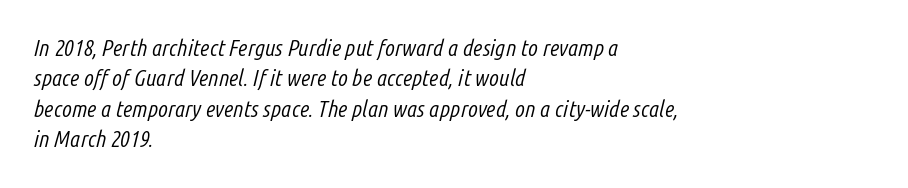
The image shows 23 px text type, italic (leaning right); set left-aligned, normal line spacing (1.32x), normal letter spacing, not underlined.
